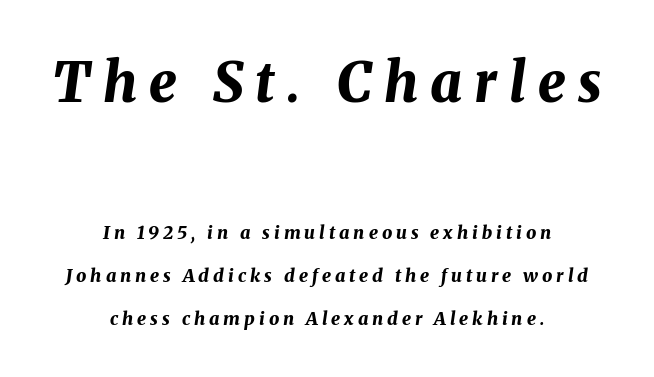
{"italic": "yes", "lean": "right", "slant_degrees": 8, "bold": "yes", "weight": "bold", "width": "normal", "stroke_contrast": "medium", "x_height": "medium", "monospaced": "no", "underline": "no", "align": "center", "line_spacing": "loose", "line_spacing_ratio": 2.37, "letter_spacing": "wide", "letter_spacing_em": 0.22, "larger_block": "first", "size_ratio": 3.06, "glyph_px": 55}
